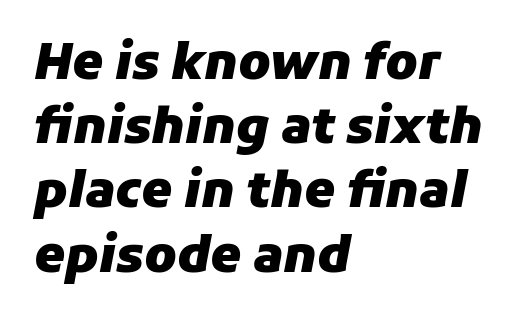
The image shows 49 px heavy type, italic (leaning right); set left-aligned, normal line spacing (1.31x), normal letter spacing, not underlined; low stroke contrast and a medium x-height.
